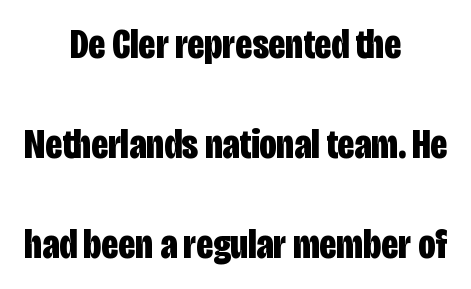
The horizontal fit of the characters is conventional and even. The line-height multiplier appears high, well above default. Do the characters align in a grid? No, the font is proportional. One-word summary of the alignment: center. Upright lettering throughout. Does the type have serifs? No, each stem ends abruptly.
